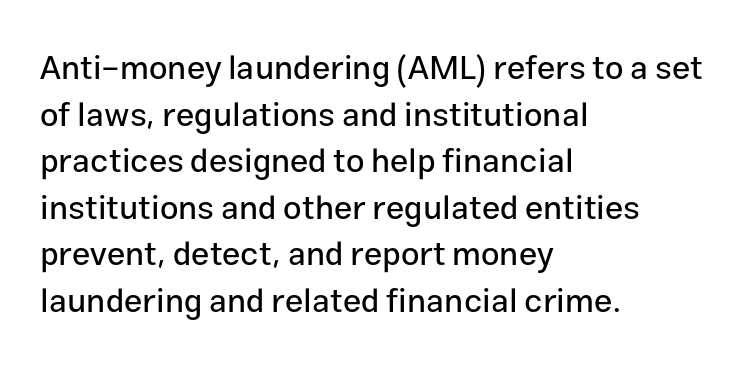
The image shows 33 px sans-serif type, upright; set left-aligned, normal line spacing (1.41x), normal letter spacing, not underlined; low stroke contrast and a medium x-height.
